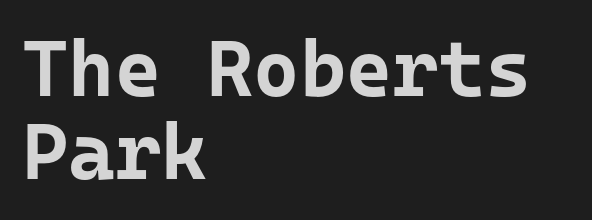
Is there any slant? The stems are plumb. Heavy, bold letterforms. One-word summary of the alignment: left. Lines of text with bare space underneath. The type is set solid horizontally, with unmodified tracking.
